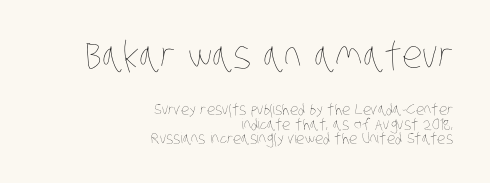
Q: Is the text bold? A: No.
Q: Is the text underlined? A: No.
Q: How is the paragraph aligned? A: Right-aligned.
Q: Is the spacing between letters normal or unusually wide? A: Normal.
Q: Is the spacing between lines tight, normal or loose? A: Tight.
Q: Which block of text is set in a larger size, the first (top) or the second (bottom)? A: The first (top) one.
Q: Width (condensed, normal, or wide)? A: Condensed.
Q: Stroke contrast? A: Low.
Q: x-height? A: Large.
Q: Monospaced? A: No.
